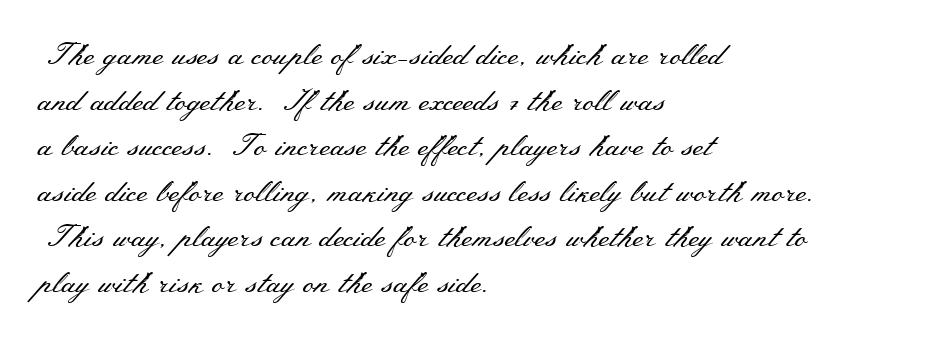
Q: Is the text bold? A: No.
Q: Is the text italic (slanted)? A: Yes.
Q: Is the typeface a serif or a sans-serif typeface? A: Serif.
Q: Is the text underlined? A: No.
Q: How is the paragraph aligned? A: Left-aligned.
Q: Is the spacing between letters normal or unusually wide? A: Normal.
Q: Is the spacing between lines tight, normal or loose? A: Normal.
Q: Width (condensed, normal, or wide)? A: Wide.
Q: Stroke contrast? A: Medium.
Q: x-height? A: Small.
Q: Monospaced? A: No.
